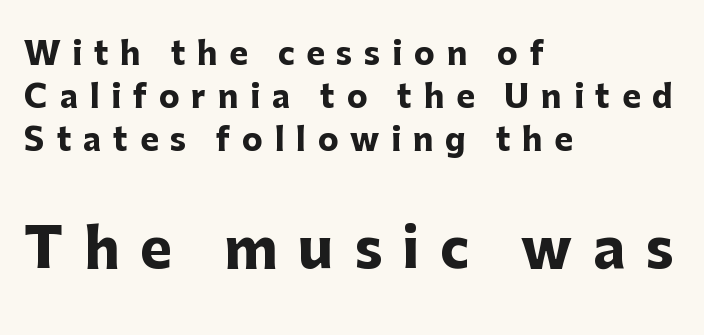
The gaps between neighbouring characters are conspicuously large. A roman cut, with each character standing at attention. The second block has been scaled up relative to the first. Lines of text with bare space underneath. Unlike a traditional serif, this face leaves its strokes unadorned. This sample has the flowing, uneven cadence of proportional lettering.
